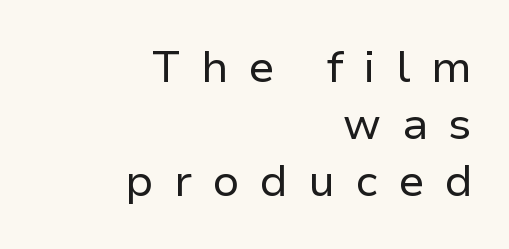
The image shows 44 px regular-weight sans-serif type, upright; set right-aligned, normal line spacing (1.29x), unusually wide letter spacing (+0.46 em), not underlined; low stroke contrast and a medium x-height.
